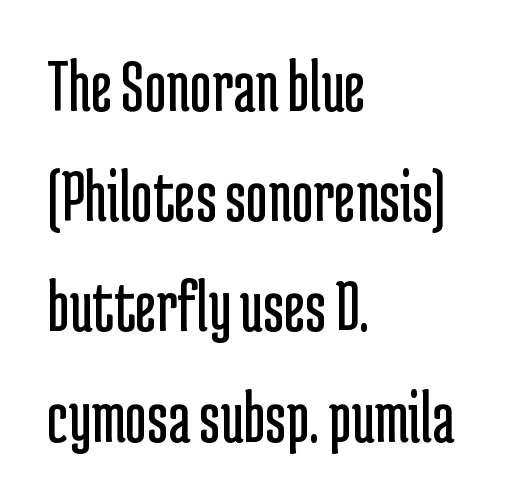
{"serif": "no", "italic": "no", "bold": "no", "weight": "regular", "width": "condensed", "stroke_contrast": "low", "x_height": "medium", "monospaced": "no", "underline": "no", "align": "left", "line_spacing": "normal", "line_spacing_ratio": 1.47, "letter_spacing": "normal", "letter_spacing_em": 0.0, "glyph_px": 75}
